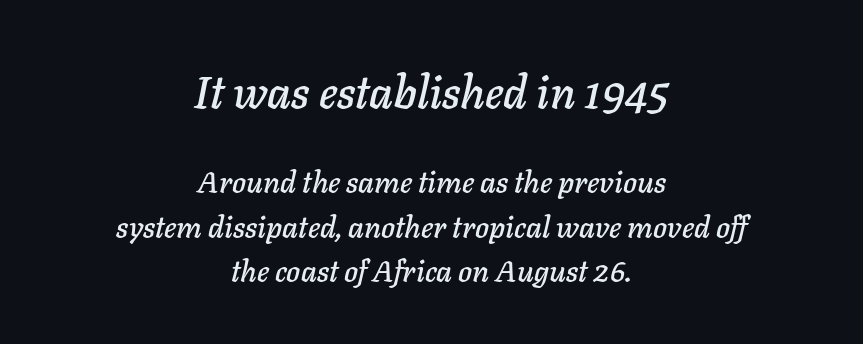
The image shows 45 px text type, italic (leaning right); set centered, normal line spacing (1.49x), normal letter spacing, not underlined; the first (top) block is 1.5x larger; low stroke contrast and a medium x-height.
